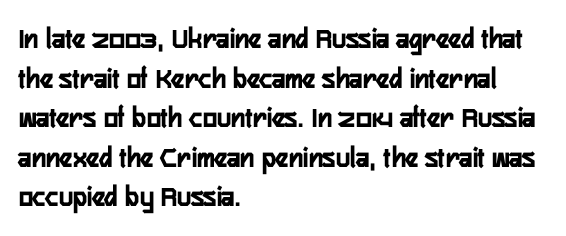
{"serif": "no", "italic": "no", "bold": "yes", "weight": "semibold", "width": "condensed", "stroke_contrast": "low", "x_height": "medium", "monospaced": "no", "underline": "no", "align": "left", "line_spacing": "normal", "line_spacing_ratio": 1.32, "letter_spacing": "normal", "letter_spacing_em": 0.0, "glyph_px": 30}
